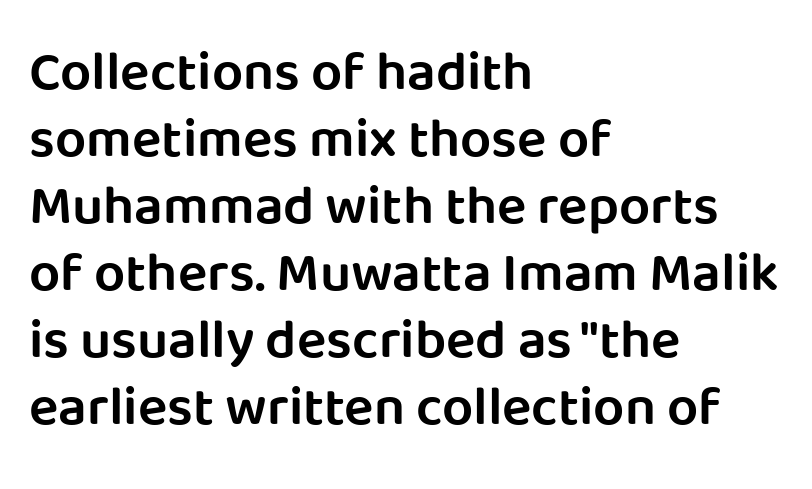
These lines stack with their left ends in a neat column. Regarding serifs, this sample does without them. The words here are not underlined. The specimen reads as upright at a glance. Think of a printed novel: that variable character pitch is what you see here. A typesetter would call this zero additional tracking.
